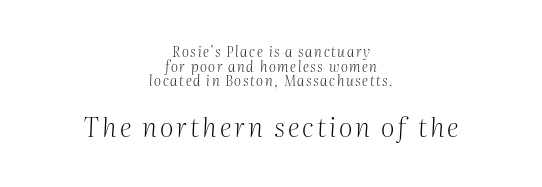
Q: Is the text bold? A: No.
Q: Is the text italic (slanted)? A: Yes, it leans right by about 2 degrees.
Q: Is the text underlined? A: No.
Q: How is the paragraph aligned? A: Centered.
Q: Is the spacing between lines tight, normal or loose? A: Tight.
Q: Which block of text is set in a larger size, the first (top) or the second (bottom)? A: The second (bottom) one.
